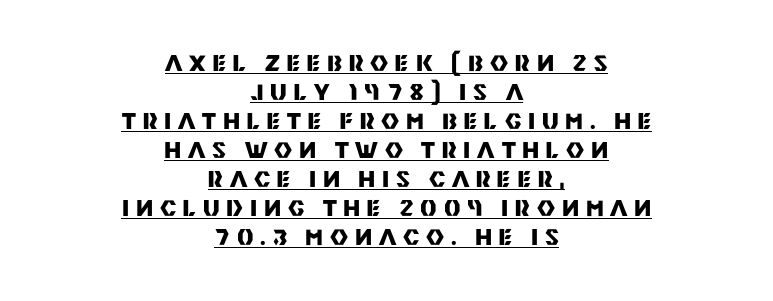
Q: Is the text bold? A: Yes.
Q: Is the text italic (slanted)? A: No, it is upright.
Q: Is the text underlined? A: Yes.
Q: How is the paragraph aligned? A: Centered.
Q: Is the spacing between letters normal or unusually wide? A: Unusually wide.
Q: Is the spacing between lines tight, normal or loose? A: Normal.
